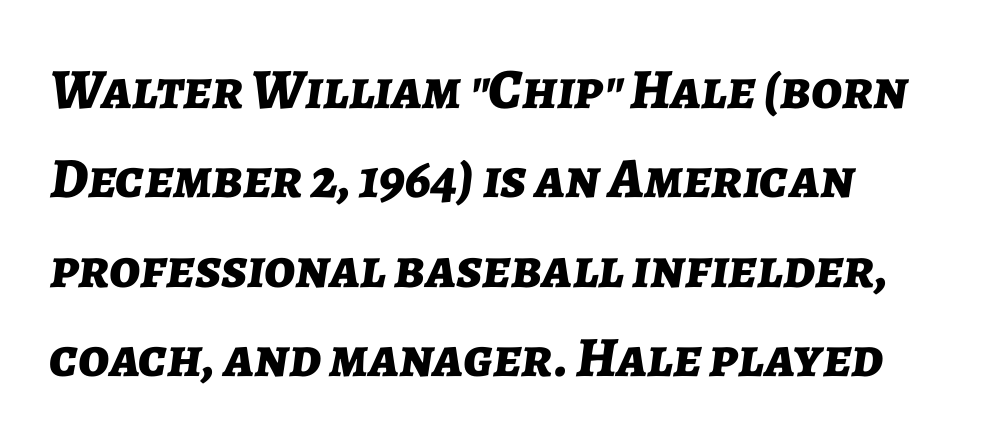
{"italic": "yes", "lean": "right", "slant_degrees": 7, "bold": "yes", "weight": "bold", "width": "normal", "stroke_contrast": "low", "x_height": "medium", "monospaced": "no", "underline": "no", "line_spacing": "normal", "line_spacing_ratio": 1.57, "letter_spacing": "normal", "letter_spacing_em": 0.0, "glyph_px": 57}
